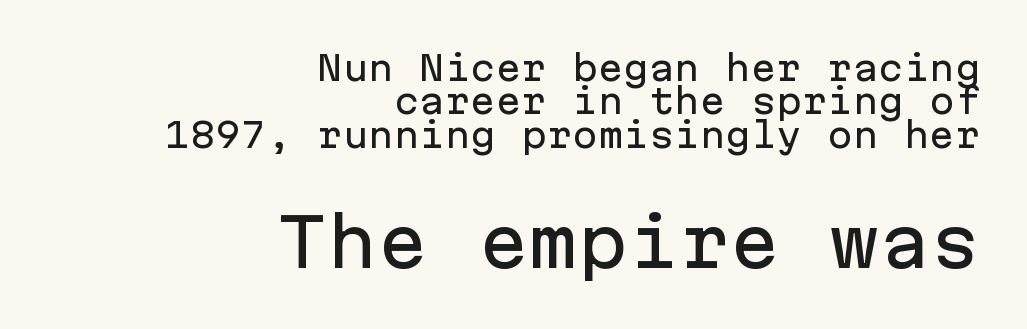
{"serif": "no", "italic": "no", "width": "normal", "stroke_contrast": "low", "x_height": "medium", "monospaced": "yes", "underline": "no", "align": "right", "line_spacing": "tight", "line_spacing_ratio": 0.98, "letter_spacing": "normal", "letter_spacing_em": 0.0, "larger_block": "second", "size_ratio": 1.97, "glyph_px": 67}
